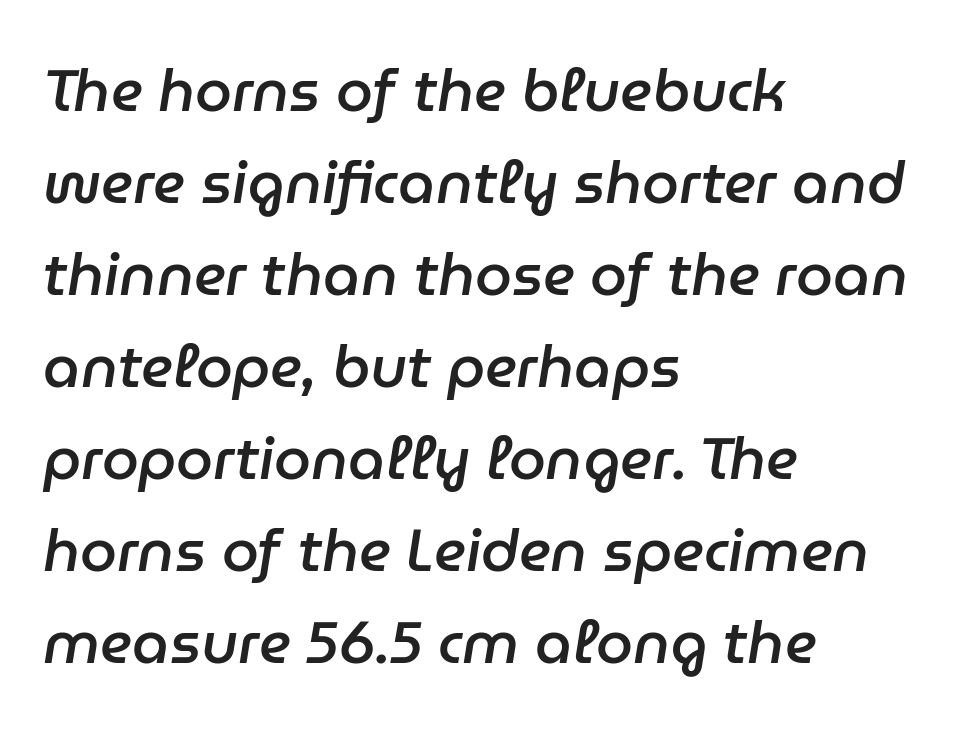
Q: Is the text bold? A: Semi-bold.
Q: Is the text italic (slanted)? A: Yes, it leans right by about 9 degrees.
Q: Is the text underlined? A: No.
Q: How is the paragraph aligned? A: Left-aligned.
Q: Is the spacing between letters normal or unusually wide? A: Normal.
Q: Is the spacing between lines tight, normal or loose? A: Normal.
Q: Width (condensed, normal, or wide)? A: Normal.
Q: Stroke contrast? A: Low.
Q: x-height? A: Medium.
Q: Monospaced? A: No.
